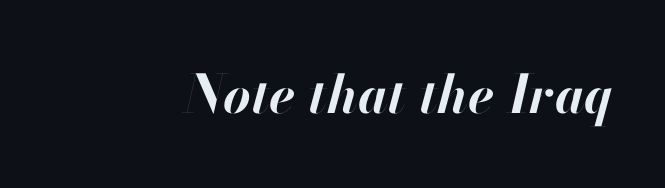
Glyph-to-glyph distance matches everyday printed text. The passage shown is typed in a proportional face where columns would drift. Heavy-handed strokes throughout: this text is bold. Check the space under the baseline: it is left empty.
